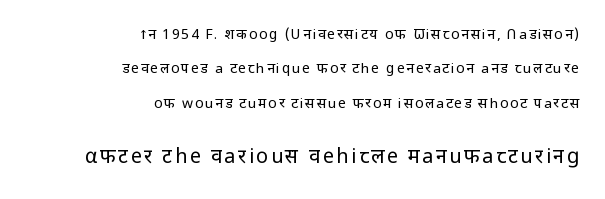
Q: Is the text bold? A: No.
Q: Is the text italic (slanted)? A: No, it is upright.
Q: Is the text underlined? A: No.
Q: How is the paragraph aligned? A: Right-aligned.
Q: Is the spacing between lines tight, normal or loose? A: Loose.
Q: Which block of text is set in a larger size, the first (top) or the second (bottom)? A: The second (bottom) one.
